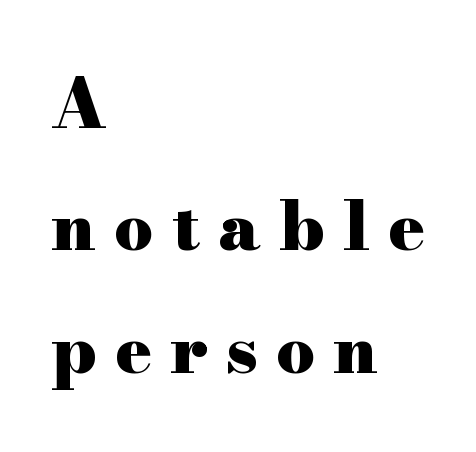
The passage shown is not underscored anywhere. You can tell from the footed stems that serif type was used. Character widths vary here, with narrow letters taking less room than wide ones. Display-style spreading of the glyphs; the letterfit is very open. The axis of the letterforms is exactly vertical. As a designer I'd log this as weight 700, bold.
